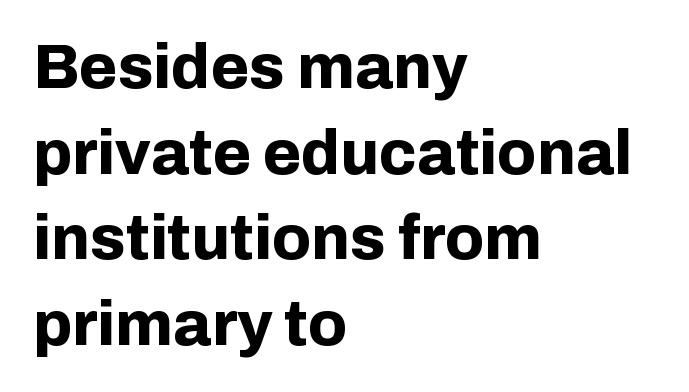
{"serif": "no", "italic": "no", "bold": "yes", "weight": "bold", "width": "normal", "stroke_contrast": "low", "x_height": "medium", "monospaced": "no", "underline": "no", "align": "left", "line_spacing": "normal", "line_spacing_ratio": 1.38, "letter_spacing": "normal", "letter_spacing_em": 0.0, "glyph_px": 62}
